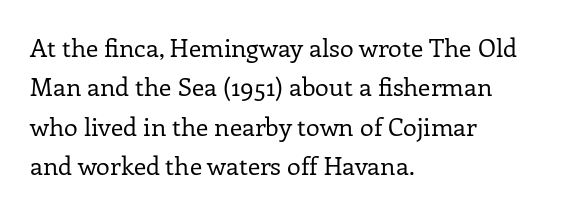
{"italic": "no", "bold": "no", "underline": "no", "align": "left", "line_spacing": "normal", "line_spacing_ratio": 1.58, "letter_spacing": "normal", "letter_spacing_em": 0.0, "glyph_px": 25}
